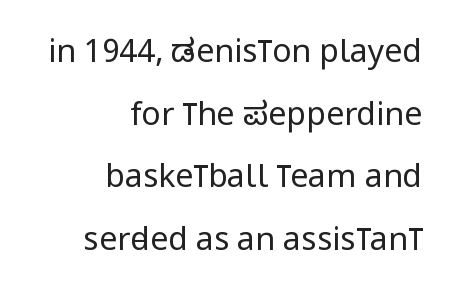
{"serif": "no", "italic": "no", "bold": "no", "weight": "regular", "width": "condensed", "stroke_contrast": "low", "x_height": "large", "monospaced": "no", "underline": "no", "align": "right", "line_spacing": "loose", "line_spacing_ratio": 1.96, "letter_spacing": "normal", "letter_spacing_em": 0.0, "glyph_px": 32}
